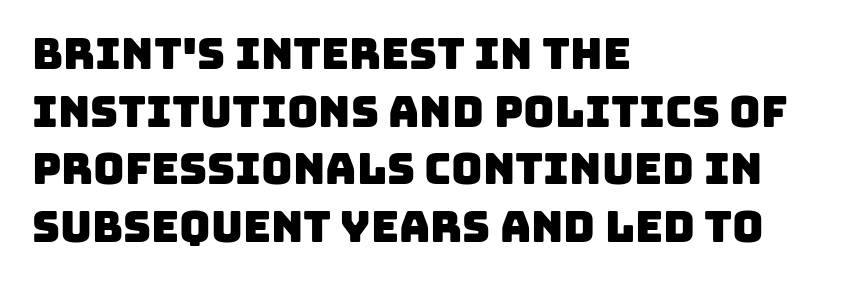
{"serif": "no", "width": "normal", "stroke_contrast": "low", "x_height": "large", "monospaced": "no", "underline": "no", "align": "left", "line_spacing": "normal", "line_spacing_ratio": 1.34, "letter_spacing": "normal", "letter_spacing_em": 0.0, "glyph_px": 43}
